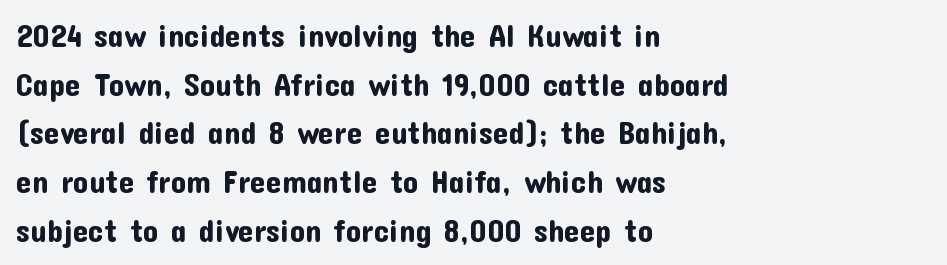
The image shows 31 px sans-serif type, upright; set left-aligned, normal line spacing (1.57x), normal letter spacing, not underlined; low stroke contrast and a medium x-height.
